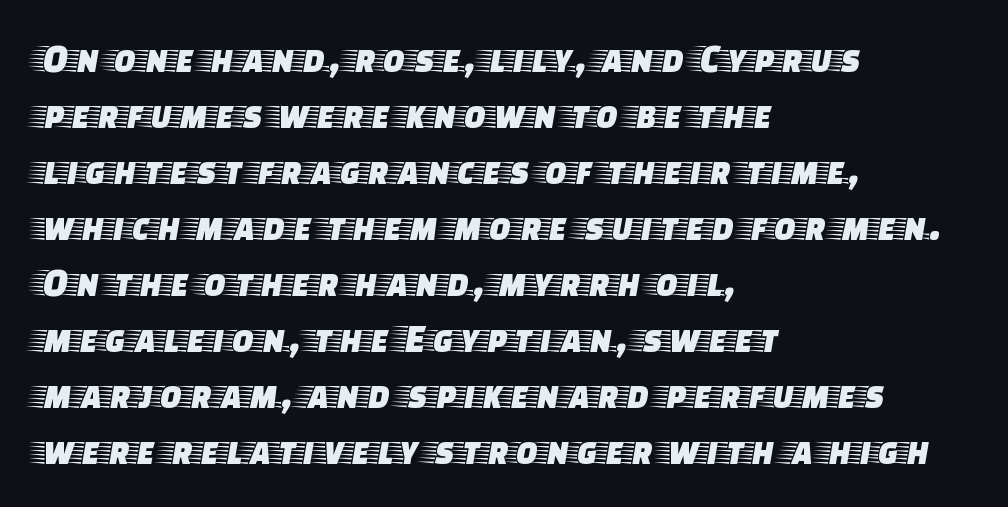
Q: Is the text italic (slanted)? A: Yes.
Q: Is the typeface a serif or a sans-serif typeface? A: Serif.
Q: Is the text underlined? A: No.
Q: How is the paragraph aligned? A: Left-aligned.
Q: Is the spacing between letters normal or unusually wide? A: Normal.
Q: Is the spacing between lines tight, normal or loose? A: Normal.
Q: Width (condensed, normal, or wide)? A: Wide.
Q: Stroke contrast? A: Low.
Q: x-height? A: Large.
Q: Monospaced? A: No.
